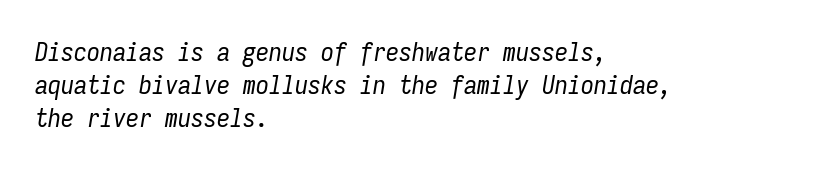
No extra tracking has been applied to these lines. Is the stroke heavy? The answer is a plain regular-or-lighter. Does the copy run flush right? No — it runs flush left. It's the slanting kind of type. Summary of vertical rhythm: regular, with standard interline spacing. Just letters on the line, the space beneath them empty.
